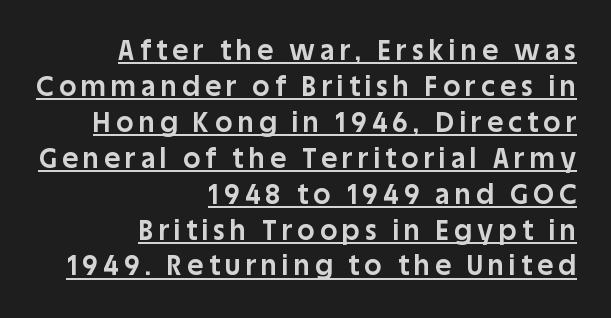
{"italic": "no", "bold": "yes", "underline": "yes", "align": "right", "line_spacing": "normal", "line_spacing_ratio": 1.33, "letter_spacing": "wide", "letter_spacing_em": 0.2, "glyph_px": 27}
